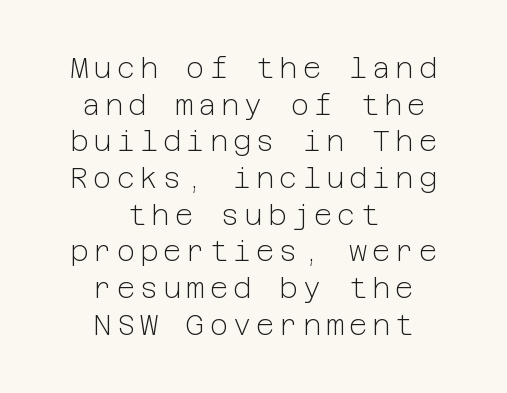
{"serif": "no", "italic": "no", "bold": "no", "weight": "light", "width": "normal", "stroke_contrast": "low", "x_height": "medium", "underline": "no", "align": "center", "line_spacing": "normal", "line_spacing_ratio": 1.31, "glyph_px": 28}
